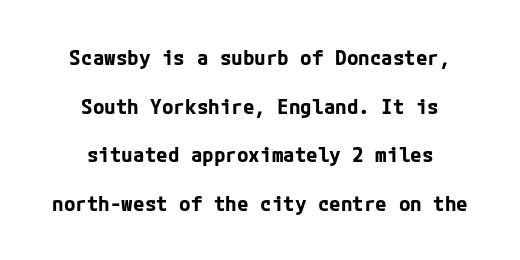
Q: Is the text bold? A: Yes.
Q: Is the text italic (slanted)? A: No, it is upright.
Q: Is the text underlined? A: No.
Q: How is the paragraph aligned? A: Centered.
Q: Is the spacing between letters normal or unusually wide? A: Normal.
Q: Is the spacing between lines tight, normal or loose? A: Loose.
